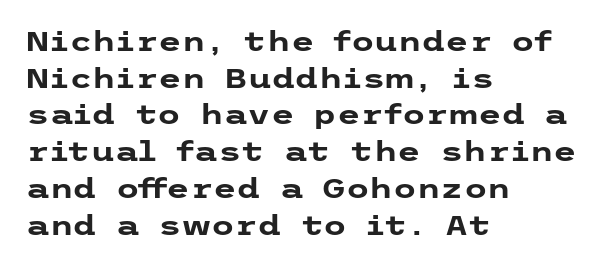
{"italic": "no", "bold": "yes", "underline": "no", "align": "left", "line_spacing": "normal", "line_spacing_ratio": 1.36, "letter_spacing": "normal", "letter_spacing_em": 0.0, "glyph_px": 27}
